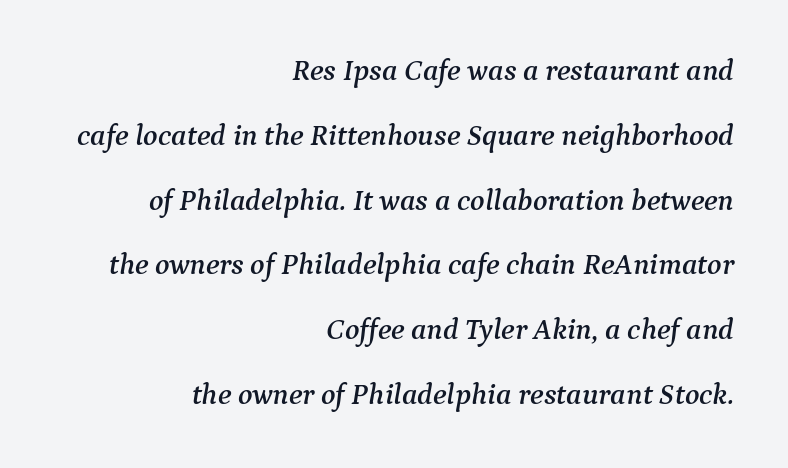
What's the leading like? Stretched, with rows far apart. Words appear dense and cohesive because spacing is normal. The paragraph shown leans on its right margin. Each letter keeps its own natural width here, so spacing adapts to shape.
